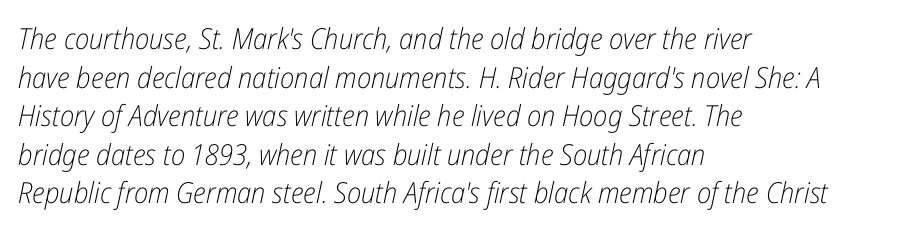
The image shows 29 px light, condensed type, italic (leaning right); set left-aligned, normal line spacing (1.33x), normal letter spacing, not underlined; low stroke contrast and a medium x-height.
